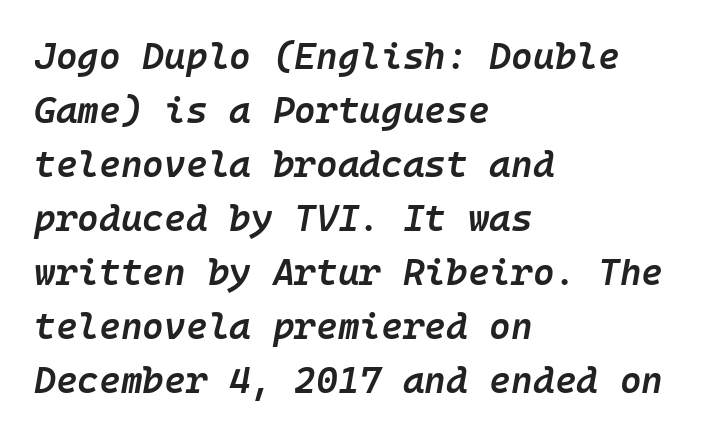
In terms of leading, this rendering sits right in the middle. The rendering keeps characters at their native spacing. Notice how the passage keeps a crisp vertical edge on the left only. The font's italic variant was chosen for this text.
